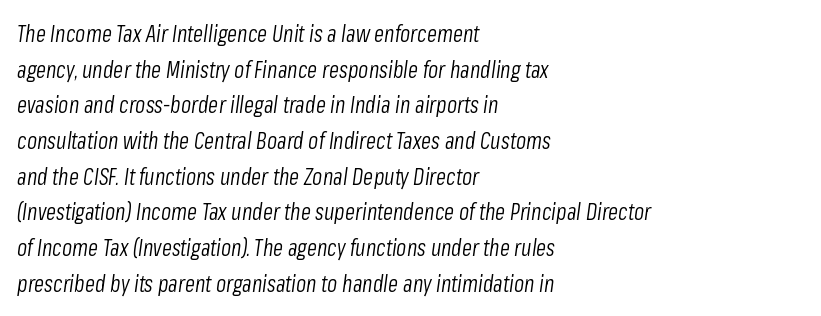
{"italic": "yes", "lean": "right", "slant_degrees": 8, "bold": "no", "underline": "no", "align": "left", "line_spacing": "normal", "line_spacing_ratio": 1.55, "letter_spacing": "normal", "letter_spacing_em": 0.0, "glyph_px": 23}
